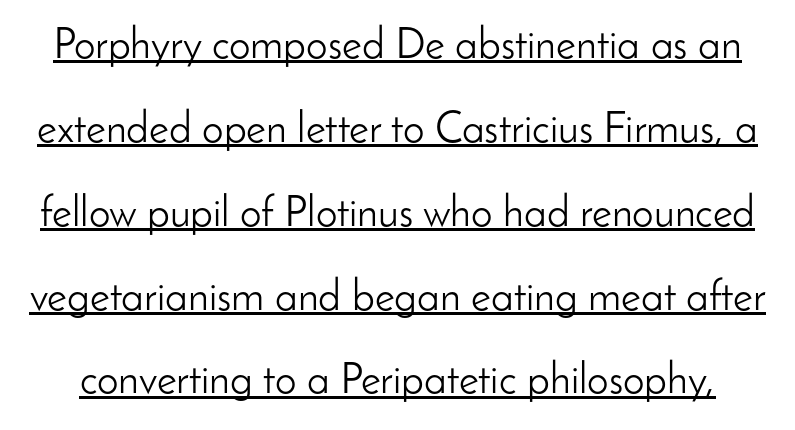
The image shows 43 px light sans-serif type, upright; set loose line spacing (1.95x), normal letter spacing, underlined; low stroke contrast and a small x-height.
